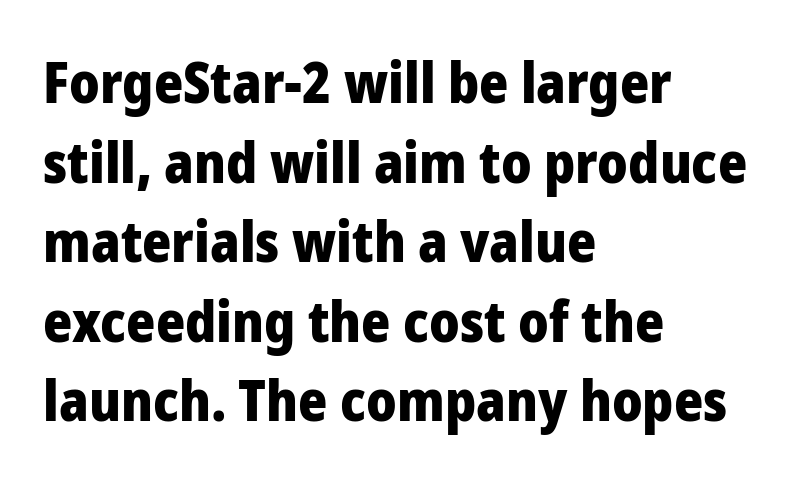
Grotesque or geometric, the face here clearly has no serifs. Each glyph is drawn with heavy, bold strokes. Glance below the letters and you will spot only blank space. Short note: letters normally spaced. These lines are rendered in a variable-pitch font.
